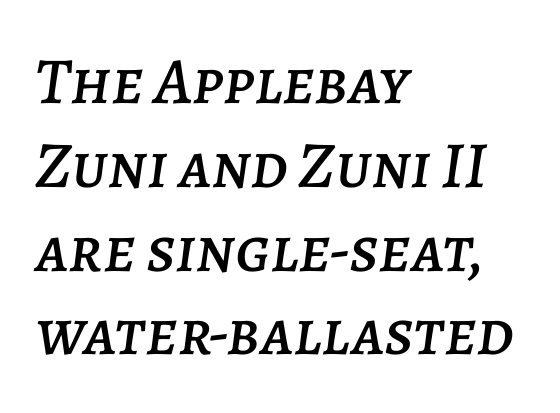
The image shows 66 px text type, italic (leaning right); set left-aligned, normal line spacing (1.27x), normal letter spacing, not underlined; low stroke contrast and a large x-height.
